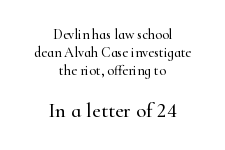
{"italic": "no", "underline": "no", "align": "center", "line_spacing": "normal", "line_spacing_ratio": 1.29, "letter_spacing": "normal", "letter_spacing_em": 0.0, "larger_block": "second", "size_ratio": 1.5, "glyph_px": 21}
